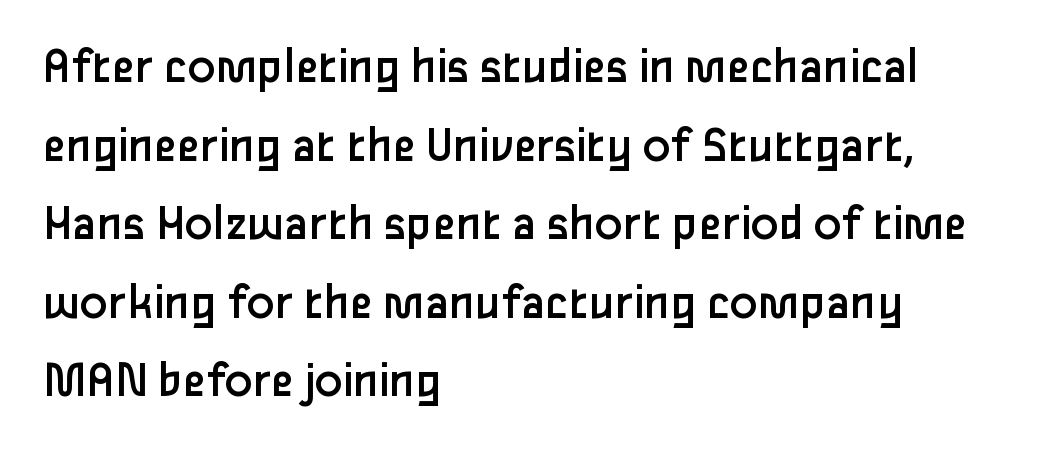
The image shows 52 px regular-weight sans-serif type, upright; set left-aligned, normal line spacing (1.51x), normal letter spacing, not underlined; low stroke contrast and a medium x-height.
